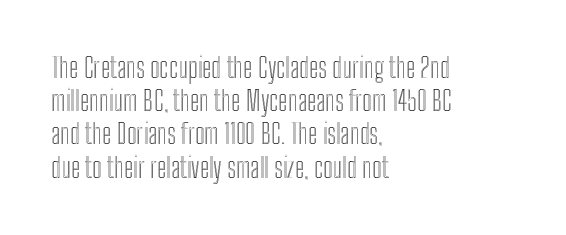
{"italic": "no", "underline": "no", "align": "left", "line_spacing_ratio": 1.23, "letter_spacing": "normal", "letter_spacing_em": 0.0, "glyph_px": 27}
